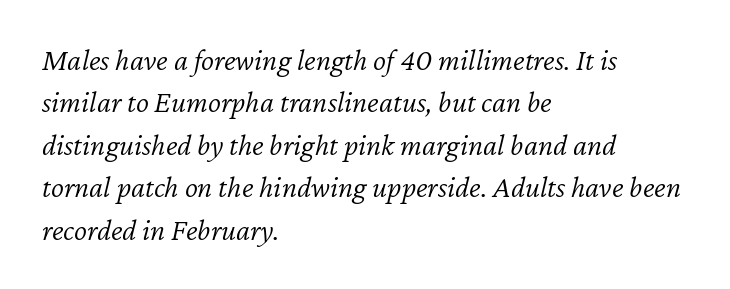
Q: Is the text bold? A: No.
Q: Is the text italic (slanted)? A: Yes, it leans right by about 12 degrees.
Q: Is the text underlined? A: No.
Q: How is the paragraph aligned? A: Left-aligned.
Q: Is the spacing between letters normal or unusually wide? A: Normal.
Q: Is the spacing between lines tight, normal or loose? A: Normal.
Q: Width (condensed, normal, or wide)? A: Normal.
Q: Stroke contrast? A: Low.
Q: x-height? A: Medium.
Q: Monospaced? A: No.
